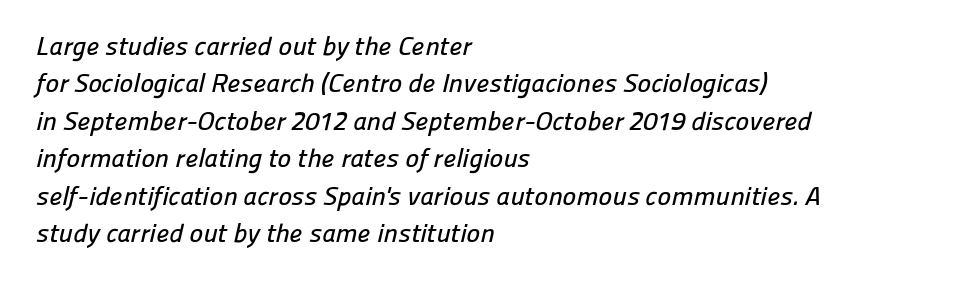
Q: Is the text underlined? A: No.
Q: How is the paragraph aligned? A: Left-aligned.
Q: Is the spacing between letters normal or unusually wide? A: Normal.
Q: Is the spacing between lines tight, normal or loose? A: Normal.
